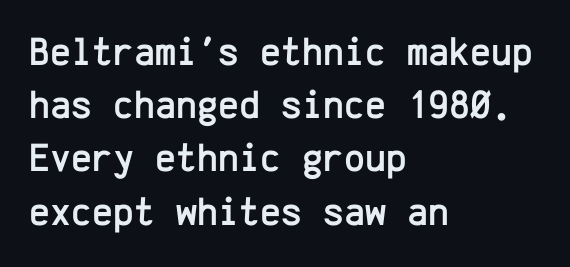
The image shows 40 px sans-serif type, upright, monospaced; set left-aligned, normal line spacing (1.33x), normal letter spacing, not underlined; low stroke contrast and a medium x-height.
